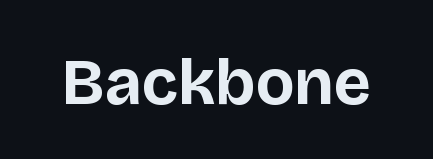
It's the straight-up-and-down kind of type. Classification — sans serif. Has an underline been added? It has not. What weight is shown? A full bold with thick strokes. These lines keep a tight, regular rhythm from letter to letter.
